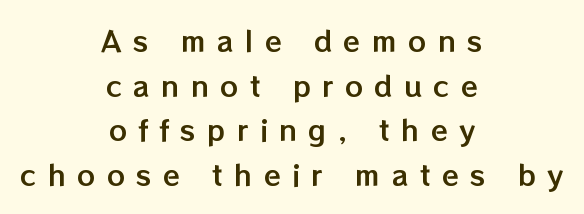
{"italic": "no", "width": "normal", "stroke_contrast": "low", "x_height": "medium", "monospaced": "no", "underline": "no", "align": "center", "line_spacing": "normal", "line_spacing_ratio": 1.59, "letter_spacing": "wide", "letter_spacing_em": 0.4, "glyph_px": 28}
